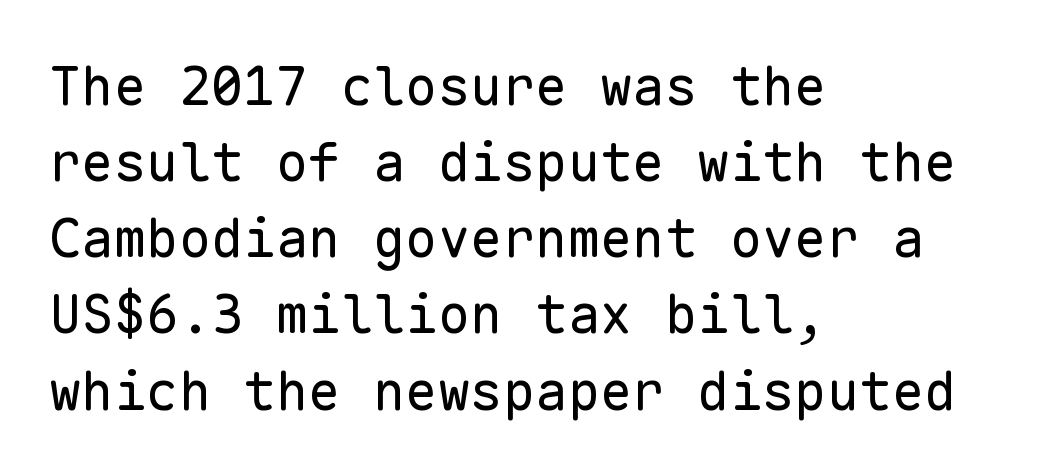
The image shows 54 px regular-weight sans-serif type, upright, monospaced; set left-aligned, normal line spacing (1.41x), normal letter spacing, not underlined; low stroke contrast and a medium x-height.
